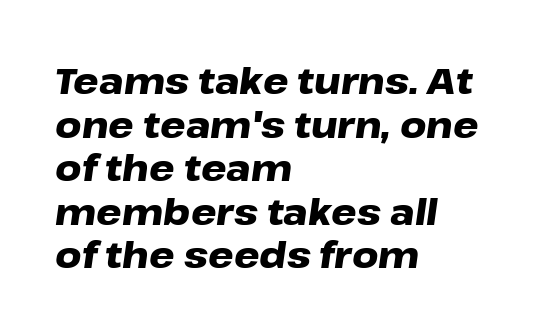
The image shows 36 px heavy, wide type, italic (leaning right); set left-aligned, line spacing 1.21x, normal letter spacing, not underlined; low stroke contrast and a medium x-height.
